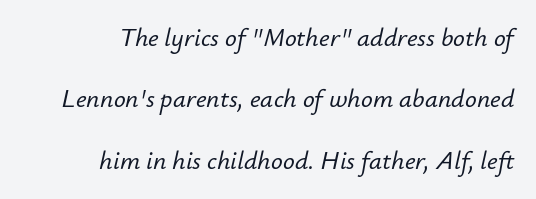
Every character sits at an angle, as italics do. The lines in this sample share a right terminus and differ only in where they begin. The line texture is even and compact thanks to regular tracking. The strip under each line holds only bare page. One glance says open: line gaps are wider than usual.
